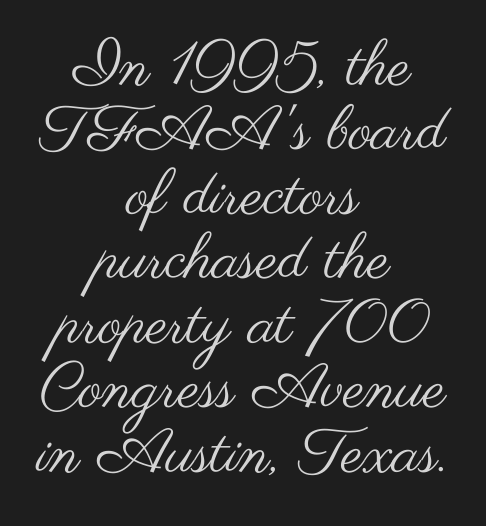
Q: Is the text bold? A: No.
Q: Is the text italic (slanted)? A: Yes.
Q: Is the typeface a serif or a sans-serif typeface? A: Sans-serif.
Q: Is the text underlined? A: No.
Q: How is the paragraph aligned? A: Centered.
Q: Is the spacing between letters normal or unusually wide? A: Normal.
Q: Is the spacing between lines tight, normal or loose? A: Tight.
Q: Width (condensed, normal, or wide)? A: Wide.
Q: Stroke contrast? A: Medium.
Q: x-height? A: Small.
Q: Monospaced? A: No.
